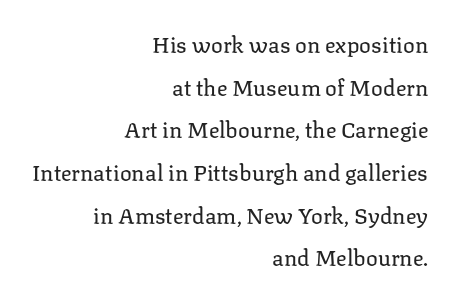
{"italic": "no", "bold": "no", "underline": "no", "align": "right", "line_spacing": "loose", "line_spacing_ratio": 1.94, "letter_spacing": "normal", "letter_spacing_em": 0.0, "glyph_px": 22}
